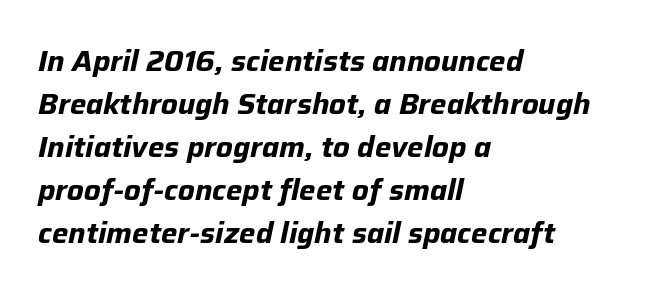
The image shows 29 px bold type, italic (leaning right); set left-aligned, normal line spacing (1.48x), normal letter spacing, not underlined; low stroke contrast and a medium x-height.
